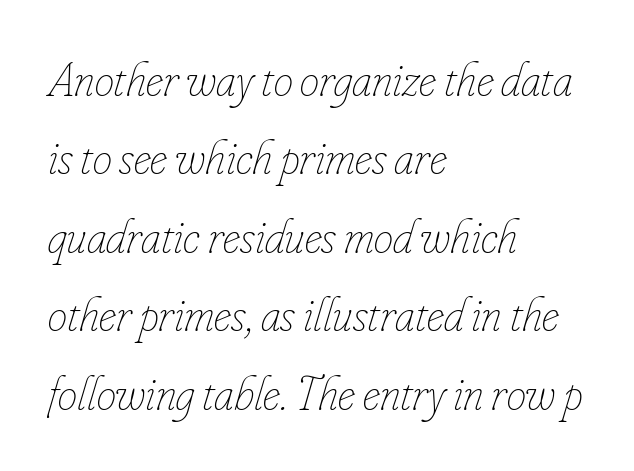
Q: Is the text bold? A: No.
Q: Is the text italic (slanted)? A: Yes, it leans right by about 16 degrees.
Q: Is the text underlined? A: No.
Q: How is the paragraph aligned? A: Left-aligned.
Q: Is the spacing between letters normal or unusually wide? A: Normal.
Q: Is the spacing between lines tight, normal or loose? A: Normal.
Q: Width (condensed, normal, or wide)? A: Condensed.
Q: Stroke contrast? A: Low.
Q: x-height? A: Small.
Q: Monospaced? A: No.
